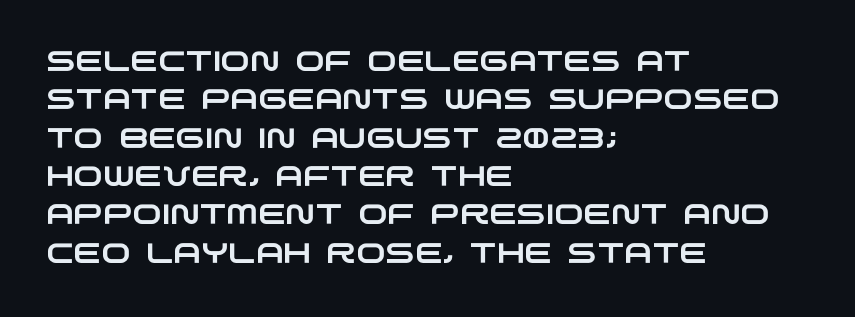
This rendering leaves character spacing at its baseline value. The space beneath each line is pristine and unruled. This rendering employs a face without finishing strokes, i.e., a sans-serif. These lines sit exactly where default settings would place them. Visually the block forms a straight wall on the left and a jagged coastline on the right.
